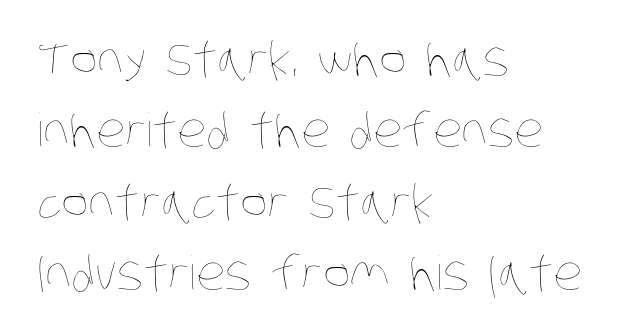
{"bold": "no", "weight": "thin", "width": "condensed", "stroke_contrast": "low", "x_height": "large", "monospaced": "no", "underline": "no", "align": "left", "line_spacing": "normal", "line_spacing_ratio": 1.55, "letter_spacing": "normal", "letter_spacing_em": 0.0, "glyph_px": 46}
